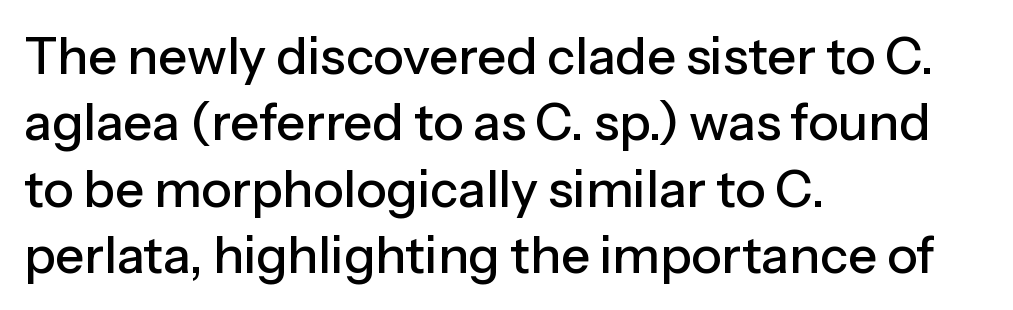
This sample uses an upright cut, with every glyph sitting square on the baseline. Just letters on the line, the space beneath them empty. The rendering uses natural spacing where letterforms have individual widths. Observe the ordinary spacing: letters are neighbours, not strangers. Vertical spacing — default. Each letter's strokes conclude bluntly, with no projecting serifs.
